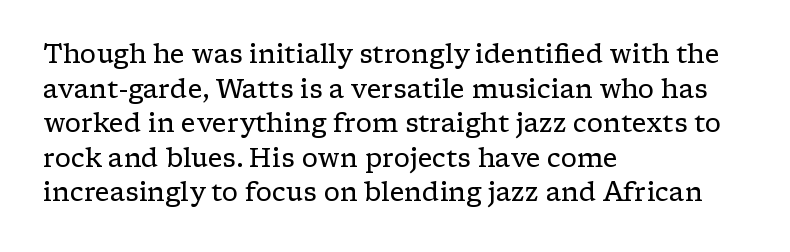
The image shows 26 px text type, upright; set left-aligned, normal line spacing (1.33x), normal letter spacing, not underlined.
